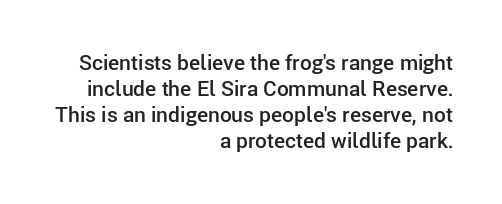
Q: Is the text bold? A: Semi-bold.
Q: Is the text italic (slanted)? A: No, it is upright.
Q: Is the text underlined? A: No.
Q: How is the paragraph aligned? A: Right-aligned.
Q: Is the spacing between letters normal or unusually wide? A: Normal.
